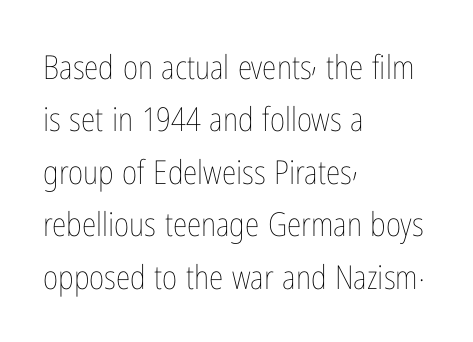
Q: Is the text bold? A: No.
Q: Is the text italic (slanted)? A: No, it is upright.
Q: Is the text underlined? A: No.
Q: How is the paragraph aligned? A: Left-aligned.
Q: Is the spacing between letters normal or unusually wide? A: Normal.
Q: Is the spacing between lines tight, normal or loose? A: Normal.
Q: Width (condensed, normal, or wide)? A: Condensed.
Q: Stroke contrast? A: Low.
Q: x-height? A: Medium.
Q: Monospaced? A: No.
